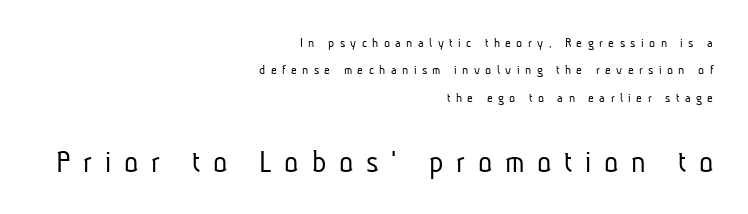
Compared with a flush-left layout, this one pins lines to the opposite, right side. I'd call this a sans setting — the letters go barefoot. Substantial extra tracking has been applied to these lines. Whoever set this chose breathing room over compactness in the vertical rhythm. Is this a fixed-width face? No — the glyphs have proportional, varying widths.
